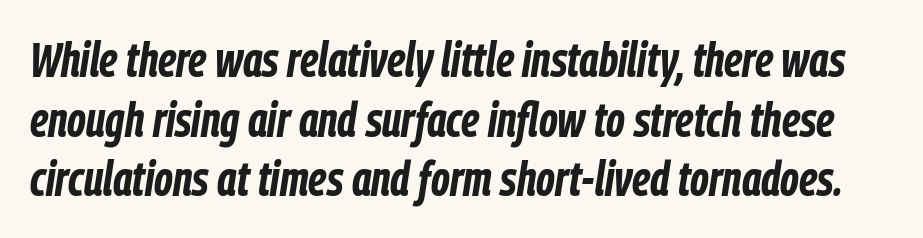
Q: Is the text bold? A: Yes.
Q: Is the text italic (slanted)? A: Yes, it leans right by about 9 degrees.
Q: Is the text underlined? A: No.
Q: Is the spacing between letters normal or unusually wide? A: Normal.
Q: Width (condensed, normal, or wide)? A: Condensed.
Q: Stroke contrast? A: Low.
Q: x-height? A: Medium.
Q: Monospaced? A: No.
